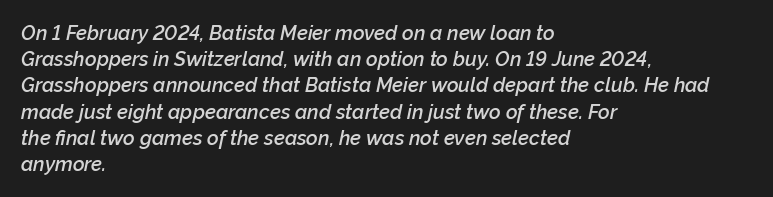
Lines of text with bare space underneath. The tracking reads as untouched default to a designer's eye. Baseline-to-baseline distance is the conventional proportion of letter height. The rendering uses a semibold face; strokes are thickened but not to full bold. There's an unmistakable incline to the writing here.
